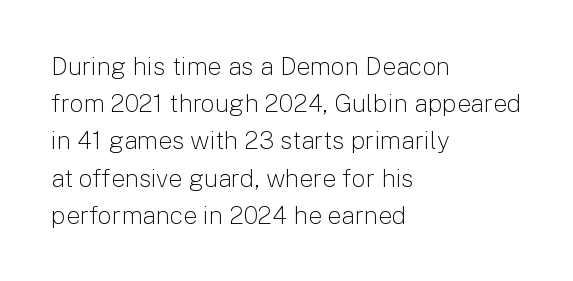
{"italic": "no", "bold": "no", "underline": "no", "align": "left", "line_spacing": "normal", "line_spacing_ratio": 1.49, "letter_spacing": "normal", "letter_spacing_em": 0.0, "glyph_px": 25}
